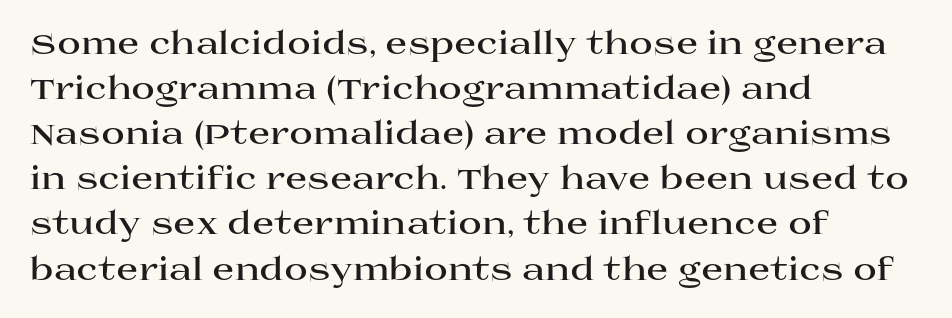
The image shows 32 px bold, wide serif type, upright; set left-aligned, normal line spacing (1.41x), normal letter spacing, not underlined; high stroke contrast and a large x-height.
